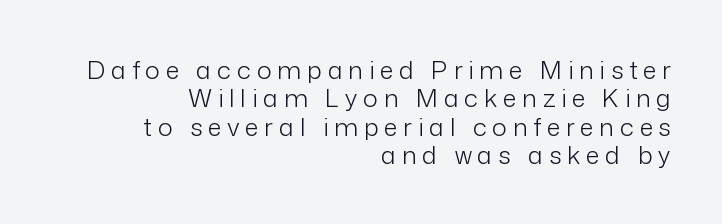
The image shows 25 px text type, upright; set right-aligned, tight line spacing (1.14x), unusually wide letter spacing (+0.23 em), not underlined.
